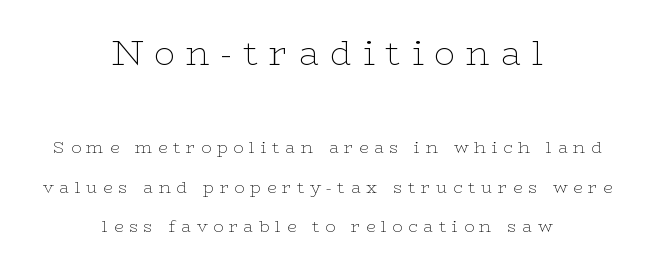
Leftover space on each line is divided equally before and after the words. The zone under the glyphs is completely vacant. Each stroke keeps to a modest, everyday thickness or less. Designer's note — italics off, roman on. The type family on display is of the serif kind. The passage shown is typed in a proportional face where columns would drift.
